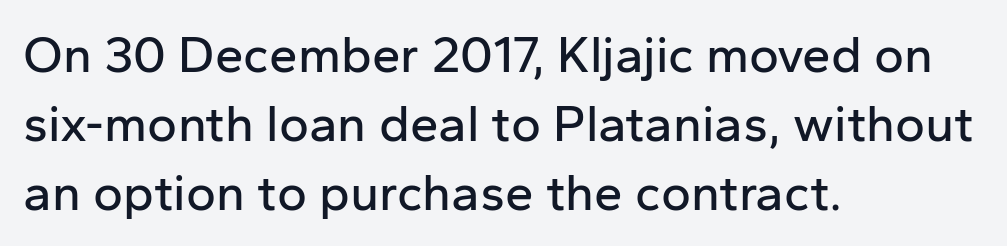
The image shows 51 px sans-serif type, upright; set left-aligned, normal line spacing (1.35x), normal letter spacing, not underlined; low stroke contrast and a medium x-height.
